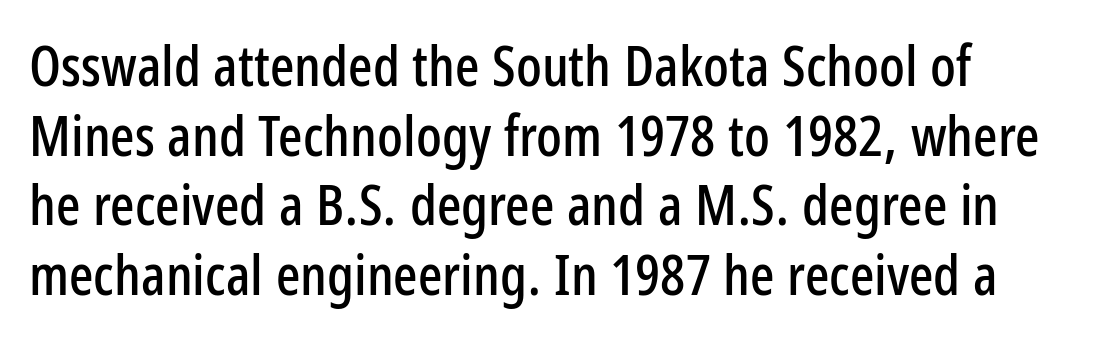
The image shows 57 px condensed sans-serif type, upright; set line spacing 1.22x, normal letter spacing, not underlined; low stroke contrast and a medium x-height.
